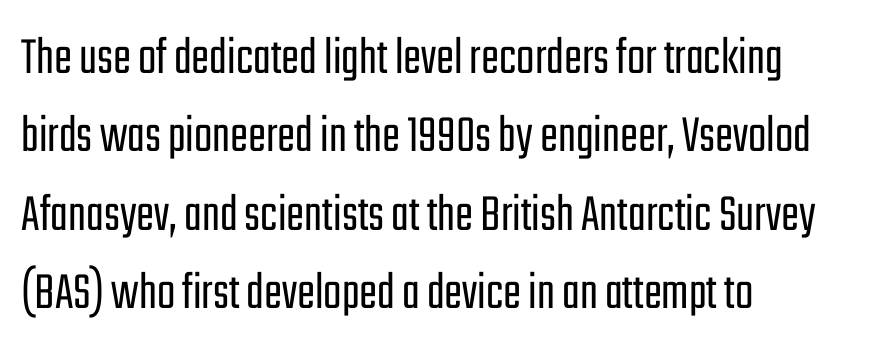
{"serif": "no", "italic": "no", "bold": "no", "weight": "light", "width": "condensed", "stroke_contrast": "low", "x_height": "medium", "monospaced": "no", "underline": "no", "align": "left", "line_spacing": "normal", "line_spacing_ratio": 1.45, "letter_spacing": "normal", "letter_spacing_em": 0.0, "glyph_px": 54}
